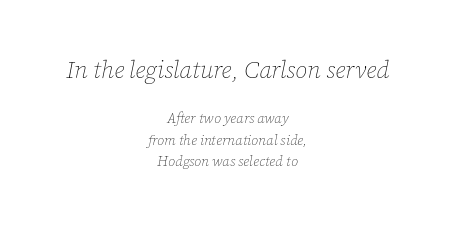
{"italic": "yes", "lean": "right", "slant_degrees": 12, "bold": "no", "underline": "no", "align": "center", "line_spacing": "normal", "line_spacing_ratio": 1.51, "letter_spacing": "normal", "letter_spacing_em": 0.0, "larger_block": "first", "size_ratio": 1.71, "glyph_px": 24}
